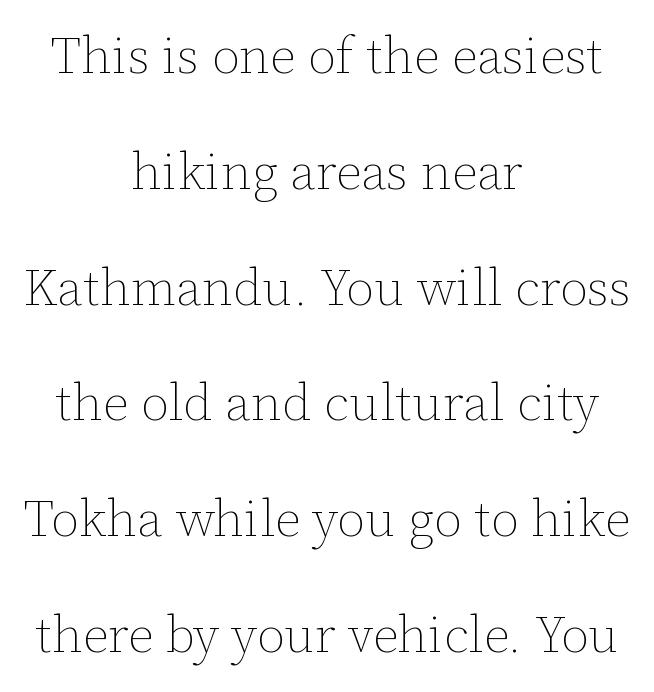
Looks like regular typesetting: each glyph gets only the width it needs. The line-height multiplier appears high, well above default. A typesetter would call this zero additional tracking. The strokes are not fattened; the text isn't bold. Lines of text with bare space underneath.
